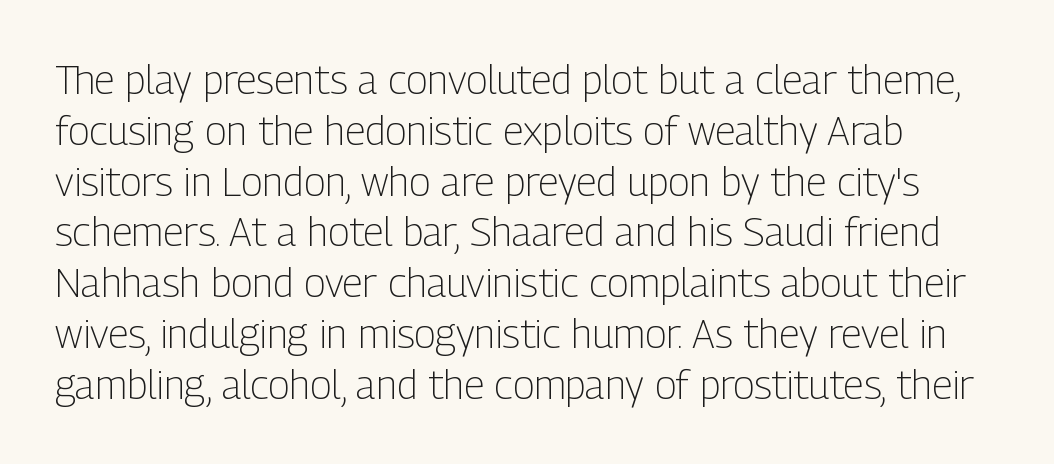
Q: Is the text bold? A: No.
Q: Is the text italic (slanted)? A: No, it is upright.
Q: Is the typeface a serif or a sans-serif typeface? A: Sans-serif.
Q: Is the text underlined? A: No.
Q: How is the paragraph aligned? A: Left-aligned.
Q: Is the spacing between letters normal or unusually wide? A: Normal.
Q: Is the spacing between lines tight, normal or loose? A: Normal.
Q: Width (condensed, normal, or wide)? A: Condensed.
Q: Stroke contrast? A: Low.
Q: x-height? A: Medium.
Q: Monospaced? A: No.
